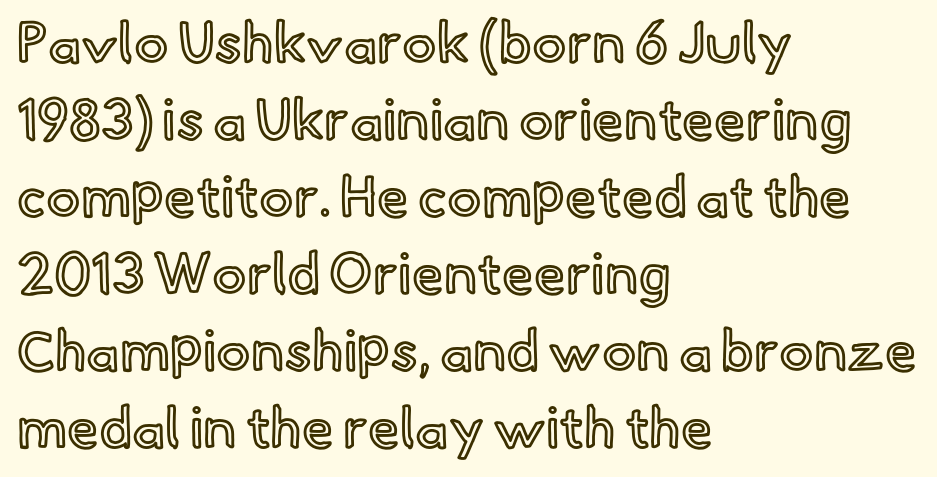
The vertical gap from one line to the next is medium. The letters stand straight up with perfectly vertical stems. Each row of text sits above clean, open space. Typeset ragged right — the left edge is the straight one. You could not count columns in this text — the font is proportionally spaced.
